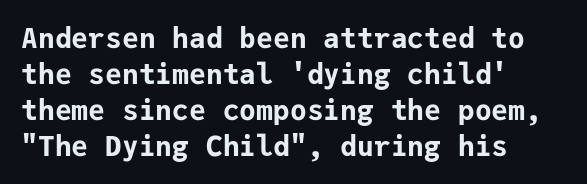
Q: Is the text bold? A: Yes.
Q: Is the text italic (slanted)? A: No, it is upright.
Q: Is the typeface a serif or a sans-serif typeface? A: Sans-serif.
Q: Is the text underlined? A: No.
Q: How is the paragraph aligned? A: Left-aligned.
Q: Is the spacing between letters normal or unusually wide? A: Normal.
Q: Is the spacing between lines tight, normal or loose? A: Normal.
Q: Width (condensed, normal, or wide)? A: Normal.
Q: Stroke contrast? A: Low.
Q: x-height? A: Medium.
Q: Monospaced? A: Yes.
